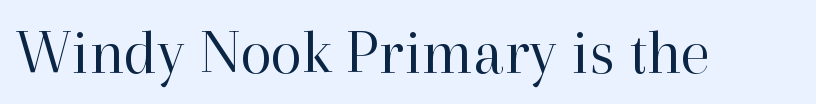
The passage shown is typeset with a serif family. Tracking value appears to be zero — textbook default spacing. Stem width sits at or under what a default text font uses. Quick note: underline off. This is the regular roman posture of the typeface. Looks like regular typesetting: each glyph gets only the width it needs.
